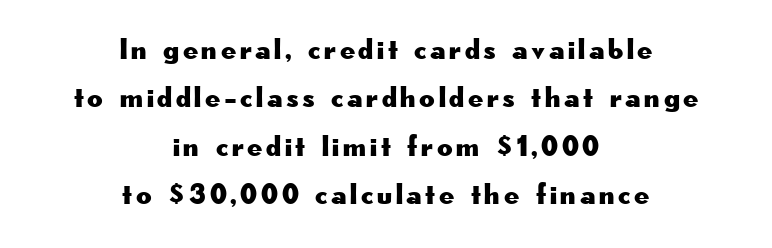
Nope, not italic — everything's standing straight. The passage shown is typed in a proportional face where columns would drift. Bare-footed words on every line. Type style note: lacks serifs.
